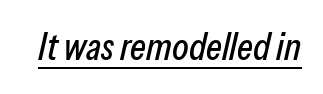
{"italic": "yes", "lean": "right", "slant_degrees": 13, "width": "condensed", "stroke_contrast": "low", "x_height": "medium", "monospaced": "no", "underline": "yes", "letter_spacing": "normal", "letter_spacing_em": 0.0, "glyph_px": 38}
